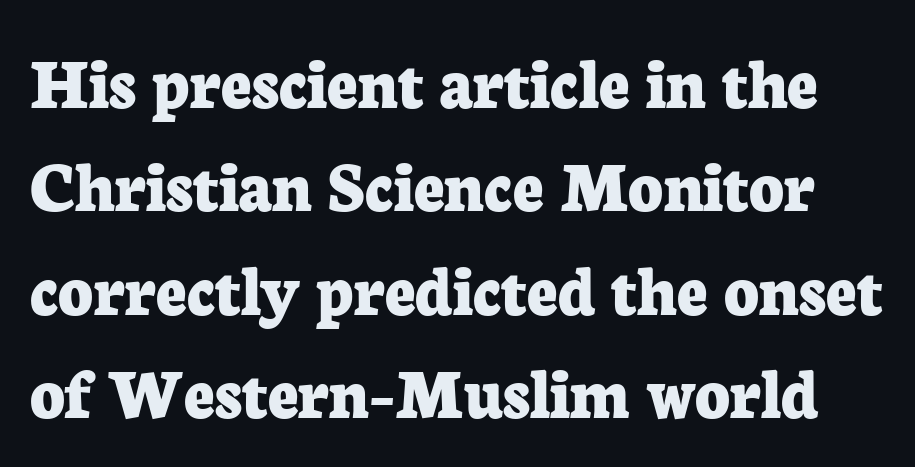
The image shows 75 px bold serif type, upright; set normal line spacing (1.38x), normal letter spacing, not underlined; low stroke contrast and a medium x-height.
